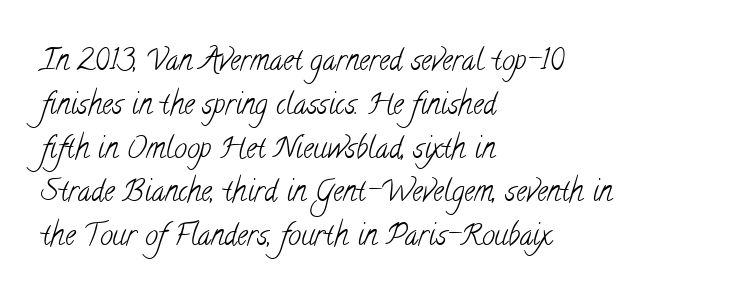
The image shows 29 px light, condensed type; set left-aligned, normal line spacing (1.51x), normal letter spacing, not underlined; low stroke contrast and a small x-height.
